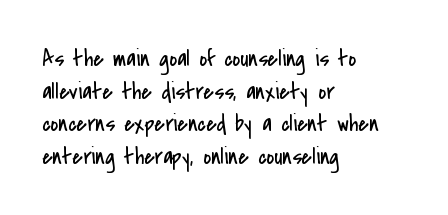
{"italic": "no", "bold": "no", "underline": "no", "align": "left", "line_spacing": "normal", "line_spacing_ratio": 1.36, "letter_spacing": "normal", "letter_spacing_em": 0.0, "glyph_px": 24}
